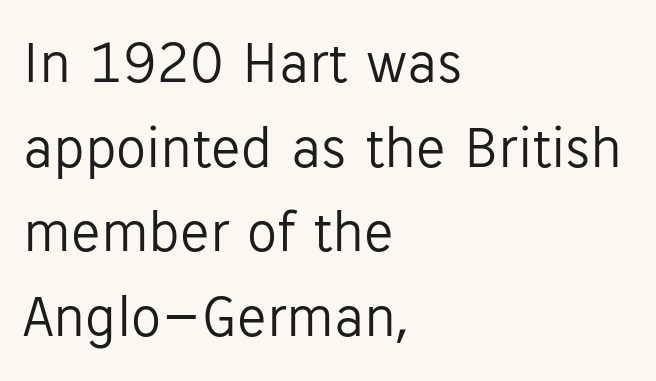
The block of text has a typical density, with ordinary space between rows. Between one letter and the next there's only the usual sliver of space. Serif or sans? Sans — the stroke terminals are bare. The zone under the glyphs is completely vacant.
